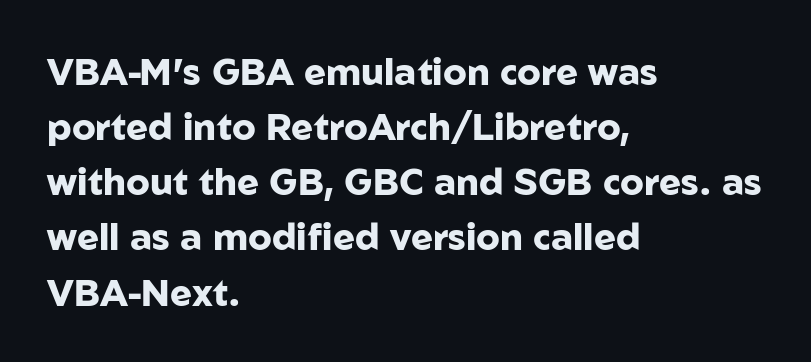
Q: Is the text bold? A: Yes.
Q: Is the text italic (slanted)? A: No, it is upright.
Q: Is the typeface a serif or a sans-serif typeface? A: Sans-serif.
Q: Is the text underlined? A: No.
Q: How is the paragraph aligned? A: Left-aligned.
Q: Is the spacing between letters normal or unusually wide? A: Normal.
Q: Is the spacing between lines tight, normal or loose? A: Normal.
Q: Width (condensed, normal, or wide)? A: Normal.
Q: Stroke contrast? A: Low.
Q: x-height? A: Medium.
Q: Monospaced? A: No.
